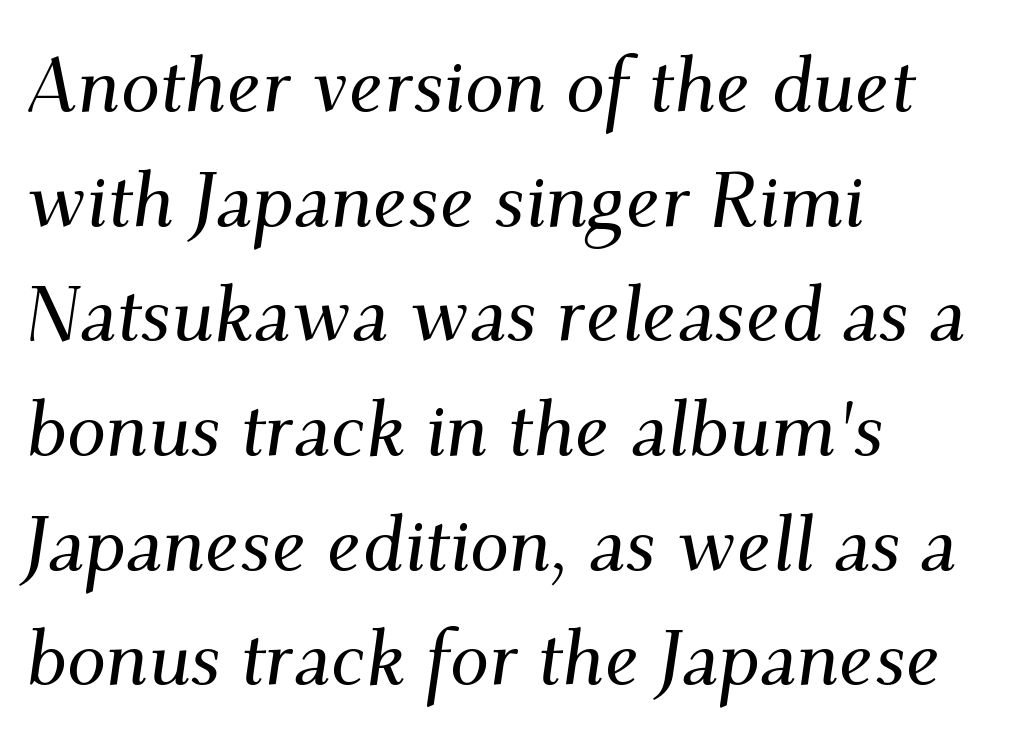
Notice how the stems are inclined rather than vertical — that's the hallmark of italics. Baseline-to-baseline distance is the conventional proportion of letter height. Is the block centered? No — it sits flush against the left margin. Plain, unruled lines of type. Varying glyph widths throughout — classic text-font behaviour. Spacing between characters is what you'd get straight out of the box.
